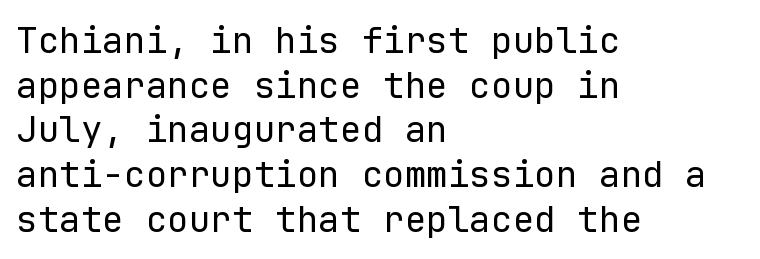
{"serif": "no", "italic": "no", "bold": "no", "weight": "regular", "width": "normal", "stroke_contrast": "low", "x_height": "medium", "monospaced": "yes", "underline": "no", "align": "left", "line_spacing_ratio": 1.24, "letter_spacing": "normal", "letter_spacing_em": 0.0, "glyph_px": 36}
